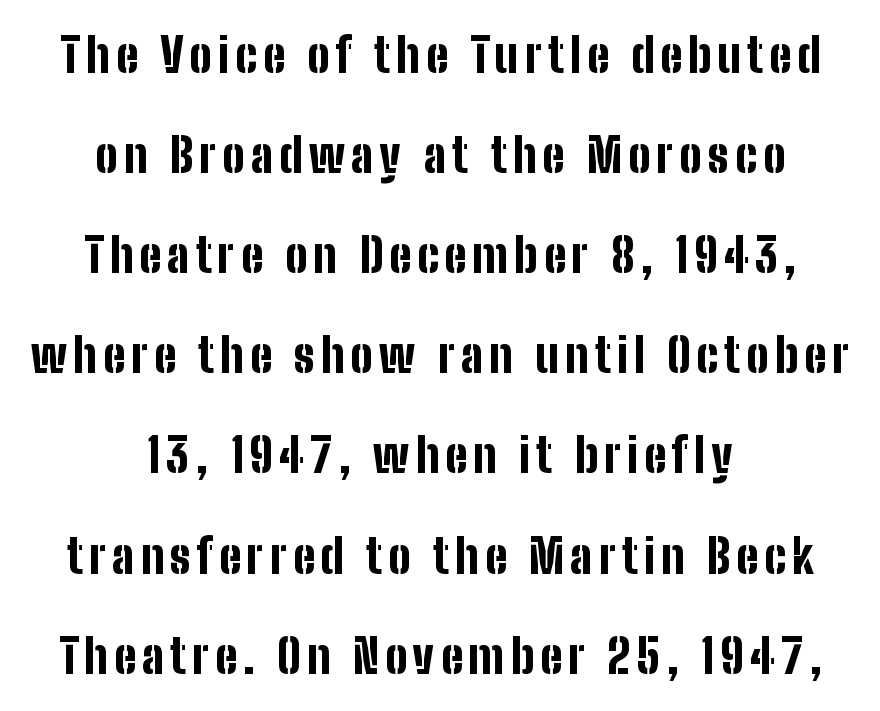
The image shows 47 px bold, condensed sans-serif type, upright; set centered, loose line spacing (2.13x), not underlined; low stroke contrast and a medium x-height.
